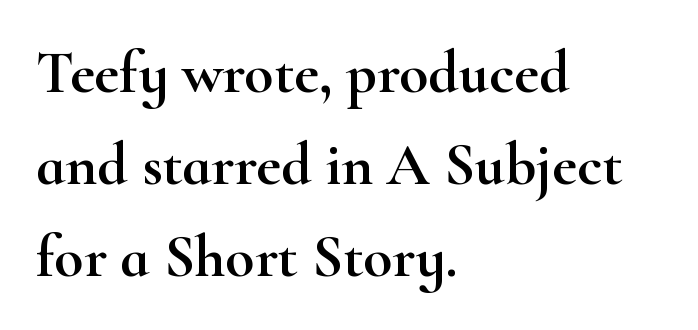
{"serif": "yes", "italic": "no", "width": "wide", "stroke_contrast": "high", "x_height": "small", "monospaced": "no", "underline": "no", "align": "left", "line_spacing": "normal", "line_spacing_ratio": 1.53, "letter_spacing": "normal", "letter_spacing_em": 0.0, "glyph_px": 60}
